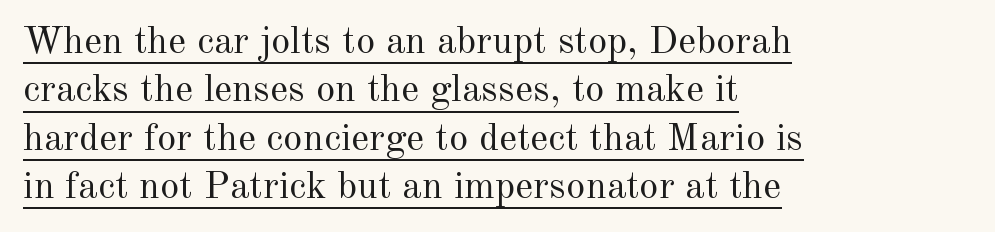
Q: Is the text bold? A: No.
Q: Is the text italic (slanted)? A: No, it is upright.
Q: Is the typeface a serif or a sans-serif typeface? A: Serif.
Q: Is the text underlined? A: Yes.
Q: How is the paragraph aligned? A: Left-aligned.
Q: Is the spacing between letters normal or unusually wide? A: Normal.
Q: Width (condensed, normal, or wide)? A: Normal.
Q: x-height? A: Small.
Q: Monospaced? A: No.
